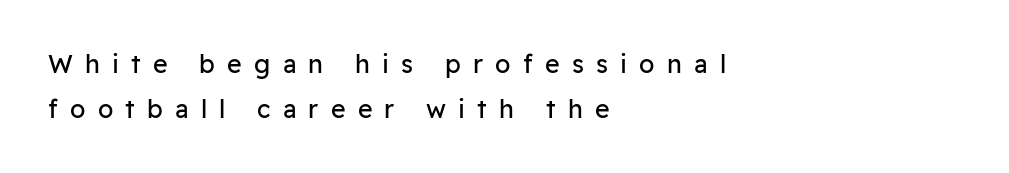
Weight class: somewhere from thin through regular. The tracking jumps out immediately: characters are airy and widely separated. Tall strokes in this sample are plumb rather than angled. Words float on clear page, feet unadorned. Visually the block forms a straight wall on the left and a jagged coastline on the right.
